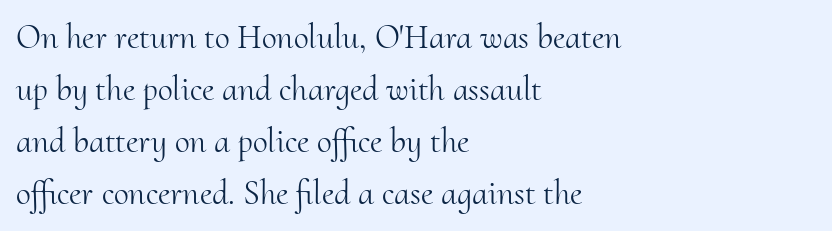
The image shows 34 px light serif type, upright; set left-aligned, normal line spacing (1.53x), normal letter spacing, not underlined; medium stroke contrast and a small x-height.
